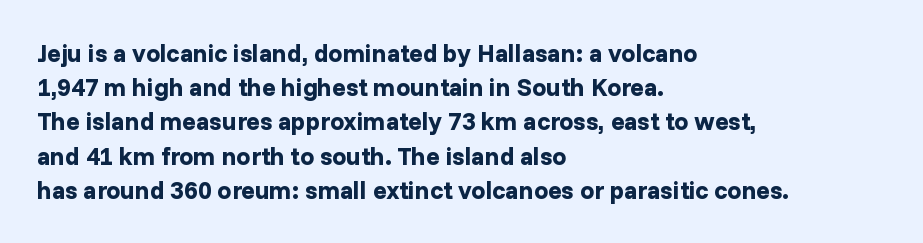
Q: Is the text bold? A: Yes.
Q: Is the text italic (slanted)? A: No, it is upright.
Q: Is the text underlined? A: No.
Q: How is the paragraph aligned? A: Left-aligned.
Q: Is the spacing between letters normal or unusually wide? A: Normal.
Q: Is the spacing between lines tight, normal or loose? A: Normal.
